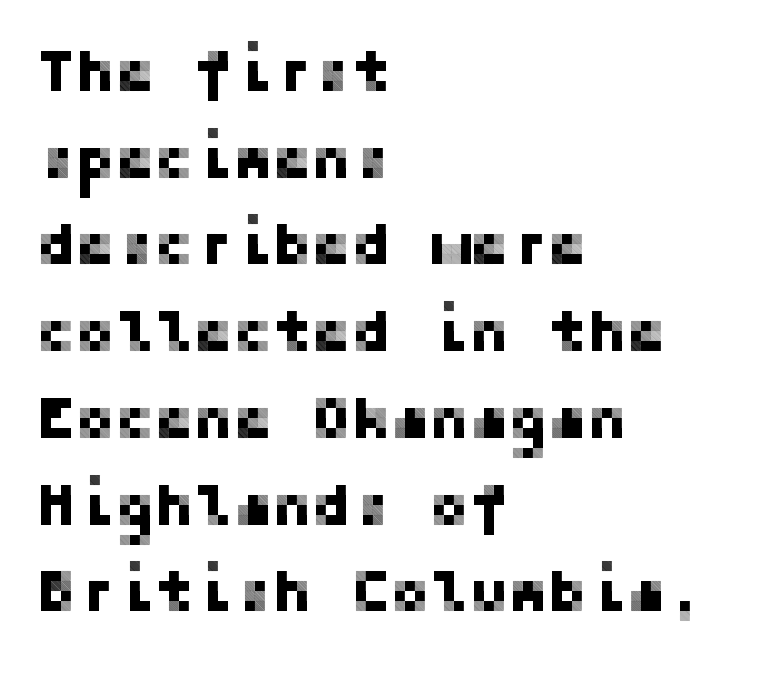
The image shows 59 px sans-serif type, upright; set left-aligned, normal line spacing (1.47x), normal letter spacing, not underlined; low stroke contrast and a medium x-height.
